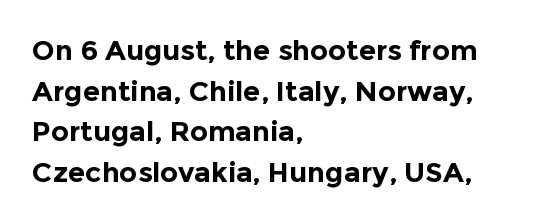
Q: Is the text bold? A: Yes.
Q: Is the text italic (slanted)? A: No, it is upright.
Q: Is the typeface a serif or a sans-serif typeface? A: Sans-serif.
Q: Is the text underlined? A: No.
Q: How is the paragraph aligned? A: Left-aligned.
Q: Is the spacing between letters normal or unusually wide? A: Normal.
Q: Is the spacing between lines tight, normal or loose? A: Normal.
Q: Width (condensed, normal, or wide)? A: Normal.
Q: x-height? A: Medium.
Q: Monospaced? A: No.
